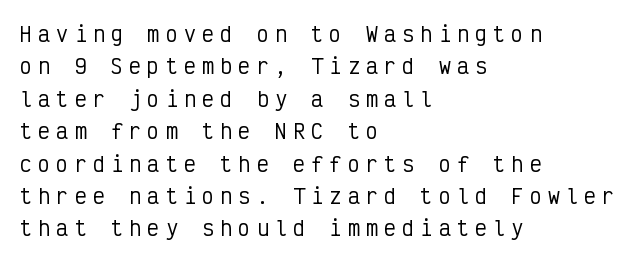
Honestly, the letter spacing is so wide it's the main thing you notice. The text block is weighted toward the left margin, trailing off unevenly rightward. Every character sits straight up, as roman type does. If you measured baseline to baseline, you'd find a middling distance.
